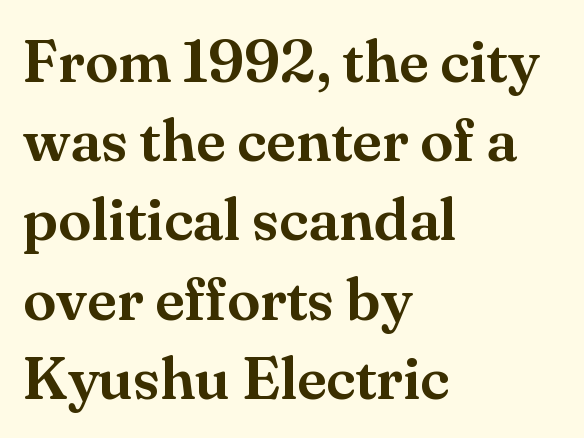
Q: Is the text italic (slanted)? A: No, it is upright.
Q: Is the typeface a serif or a sans-serif typeface? A: Serif.
Q: Is the text underlined? A: No.
Q: How is the paragraph aligned? A: Left-aligned.
Q: Is the spacing between letters normal or unusually wide? A: Normal.
Q: Is the spacing between lines tight, normal or loose? A: Normal.
Q: Width (condensed, normal, or wide)? A: Normal.
Q: Stroke contrast? A: Medium.
Q: x-height? A: Small.
Q: Monospaced? A: No.
